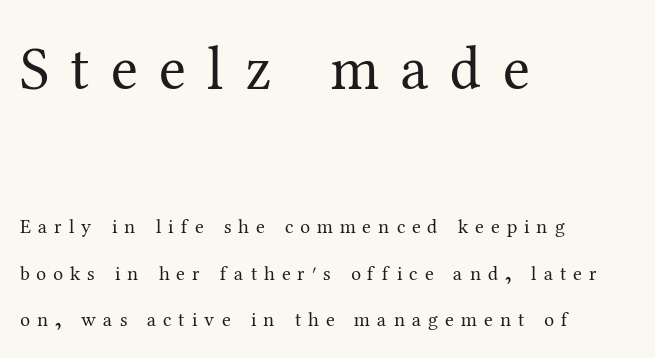
{"serif": "yes", "italic": "no", "bold": "no", "weight": "regular", "width": "normal", "stroke_contrast": "medium", "x_height": "medium", "monospaced": "no", "underline": "no", "align": "left", "line_spacing": "loose", "line_spacing_ratio": 2.32, "letter_spacing": "wide", "letter_spacing_em": 0.35, "larger_block": "first", "size_ratio": 3.05, "glyph_px": 61}
